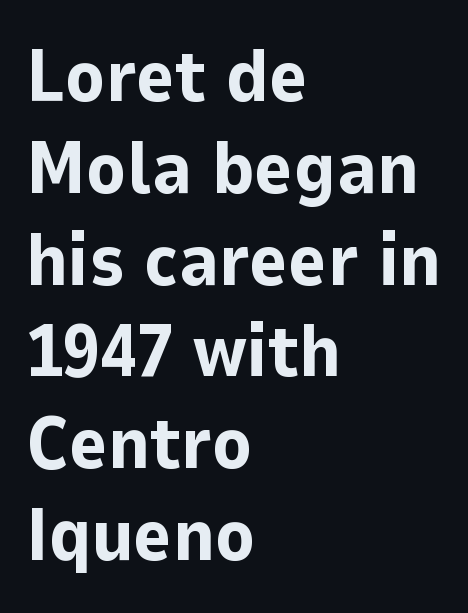
The image shows 74 px bold sans-serif type, upright; set left-aligned, line spacing 1.24x, normal letter spacing, not underlined; low stroke contrast and a medium x-height.
